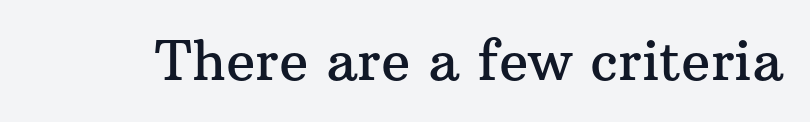
Nope, not italic — everything's standing straight. How are the letters spaced? Ordinarily, with no added tracking. The foot of each line stays bare and open. Character widths vary here, with narrow letters taking less room than wide ones. Serif or sans? Serif — the stroke terminals have little feet.
